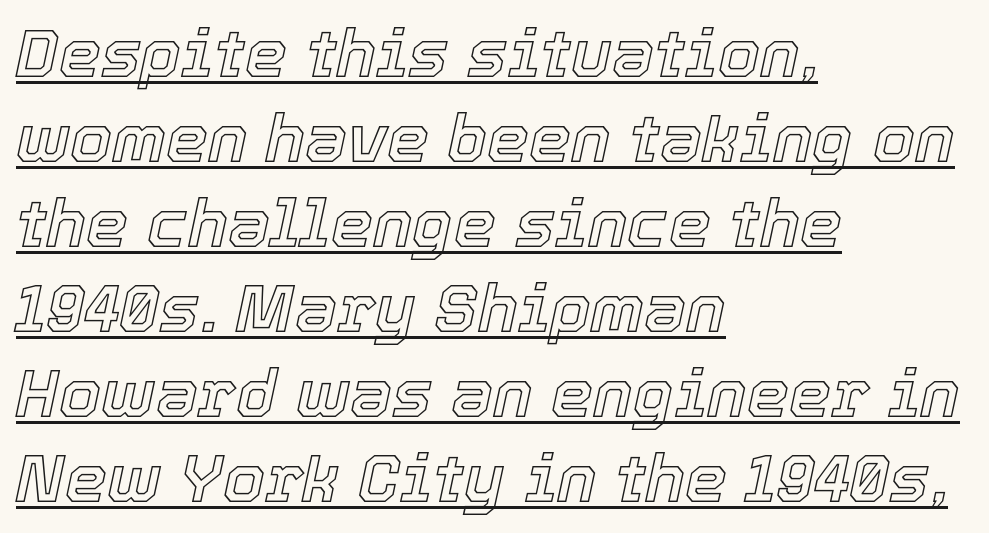
The image shows 67 px text type, italic (leaning right); set left-aligned, normal line spacing (1.27x), normal letter spacing, underlined; a medium x-height.
